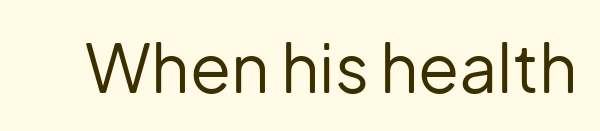
Q: Is the text bold? A: No.
Q: Is the text italic (slanted)? A: No, it is upright.
Q: Is the typeface a serif or a sans-serif typeface? A: Sans-serif.
Q: Is the text underlined? A: No.
Q: Is the spacing between letters normal or unusually wide? A: Normal.
Q: Width (condensed, normal, or wide)? A: Normal.
Q: Stroke contrast? A: Low.
Q: x-height? A: Medium.
Q: Monospaced? A: No.
